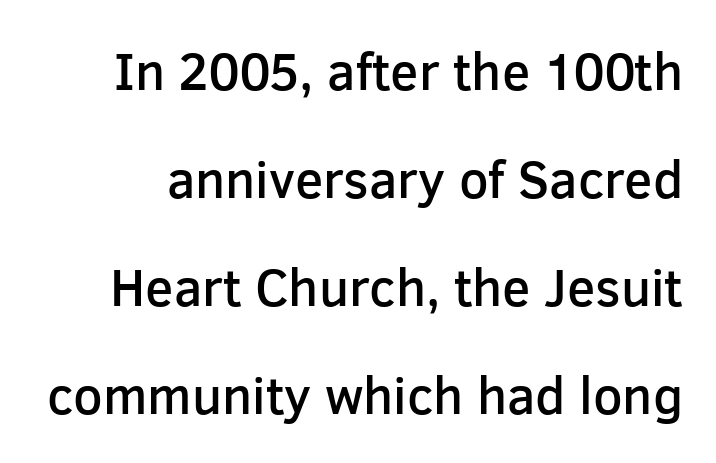
Characters follow at the spacing the type designer built in. The passage shown is typed in a proportional face where columns would drift. The rendering uses a semibold face; strokes are thickened but not to full bold. Rule under the text: the space is simply empty. Line spacing here is loose. A typesetter would mark this as roman, not italic.
